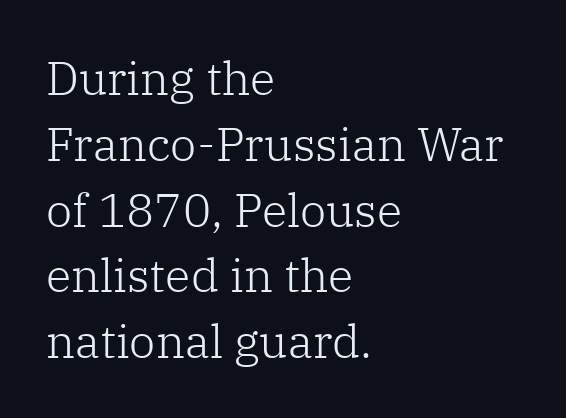
Q: Is the text bold? A: No.
Q: Is the text italic (slanted)? A: No, it is upright.
Q: Is the typeface a serif or a sans-serif typeface? A: Serif.
Q: Is the text underlined? A: No.
Q: How is the paragraph aligned? A: Left-aligned.
Q: Is the spacing between letters normal or unusually wide? A: Normal.
Q: Is the spacing between lines tight, normal or loose? A: Normal.
Q: Width (condensed, normal, or wide)? A: Normal.
Q: Stroke contrast? A: Low.
Q: x-height? A: Medium.
Q: Monospaced? A: No.
